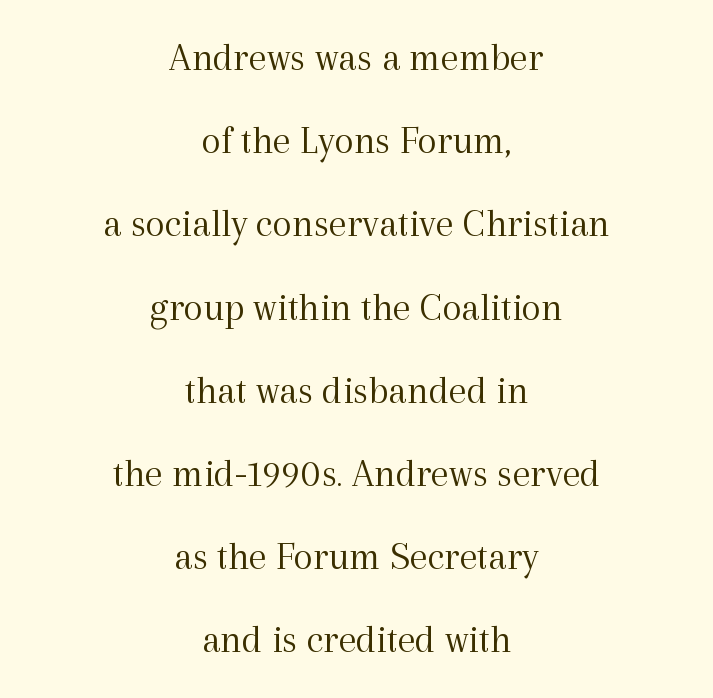
{"serif": "yes", "italic": "no", "bold": "no", "weight": "light", "width": "normal", "x_height": "medium", "monospaced": "no", "underline": "no", "align": "center", "line_spacing": "loose", "line_spacing_ratio": 2.08, "letter_spacing": "normal", "letter_spacing_em": 0.0, "glyph_px": 40}
